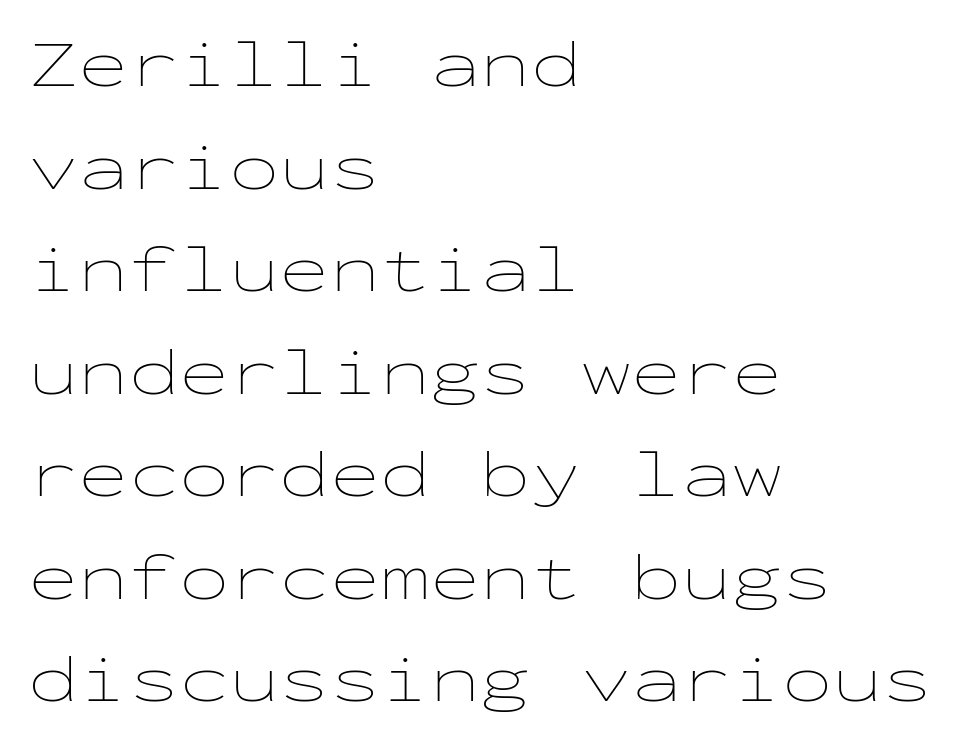
The image shows 67 px thin, wide type, upright, monospaced; set left-aligned, normal line spacing (1.53x), normal letter spacing, not underlined; low stroke contrast and a medium x-height.
